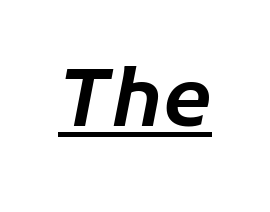
A continuous stroke trails under the words, as in a hyperlink. A typesetter would call this proportional, since set widths differ per character. The passage shown has conventional tracking throughout. Slant detected: the letters are inclined.
